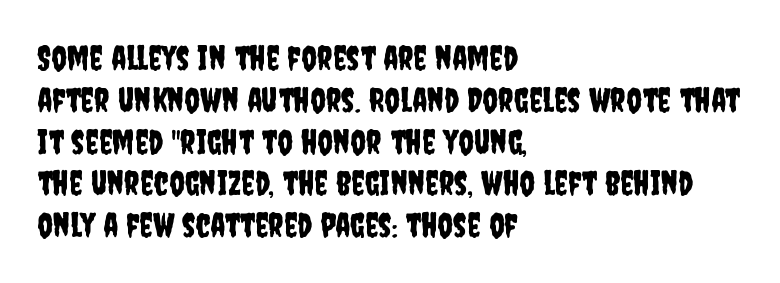
Q: Is the text italic (slanted)? A: No, it is upright.
Q: Is the typeface a serif or a sans-serif typeface? A: Sans-serif.
Q: Is the text underlined? A: No.
Q: How is the paragraph aligned? A: Left-aligned.
Q: Is the spacing between letters normal or unusually wide? A: Normal.
Q: Width (condensed, normal, or wide)? A: Condensed.
Q: Stroke contrast? A: Low.
Q: x-height? A: Large.
Q: Monospaced? A: No.
